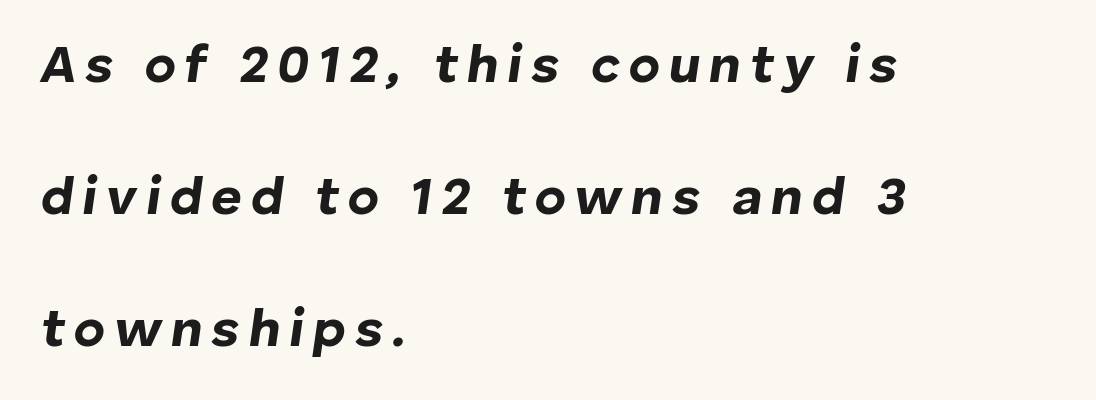
Q: Is the text bold? A: Yes.
Q: Is the text italic (slanted)? A: Yes, it leans right by about 8 degrees.
Q: Is the text underlined? A: No.
Q: How is the paragraph aligned? A: Left-aligned.
Q: Is the spacing between lines tight, normal or loose? A: Loose.
Q: Width (condensed, normal, or wide)? A: Normal.
Q: Stroke contrast? A: Low.
Q: x-height? A: Medium.
Q: Monospaced? A: No.
